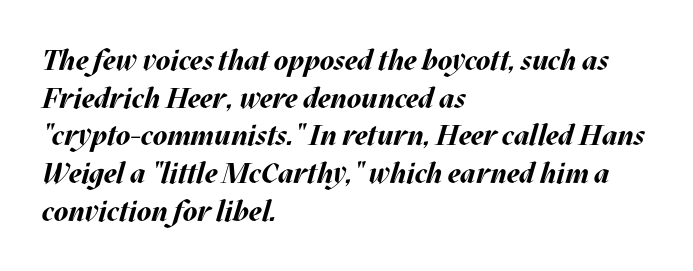
The image shows 29 px bold type, italic (leaning right); set left-aligned, normal line spacing (1.3x), normal letter spacing, not underlined; medium stroke contrast and a large x-height.
